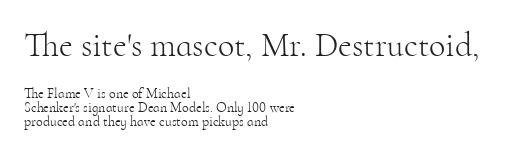
Spacing verdict: proportional, widths tailored to each character. Are there feet on the stems? There are — it's a serif. This reads as an unemphasized weight, regular at the heaviest. If you squint, the top block still reads clearly — it's the larger of the two. Bare-footed words on every line. Quick note: not italic, upright.
